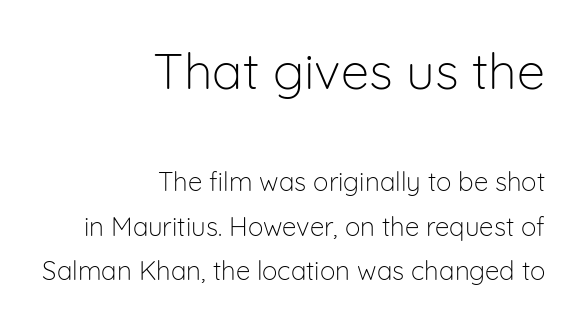
{"serif": "no", "italic": "no", "bold": "no", "weight": "light", "width": "normal", "stroke_contrast": "low", "x_height": "medium", "monospaced": "no", "underline": "no", "align": "right", "line_spacing": "normal", "line_spacing_ratio": 1.7, "letter_spacing": "normal", "letter_spacing_em": 0.0, "larger_block": "first", "size_ratio": 1.96, "glyph_px": 51}
